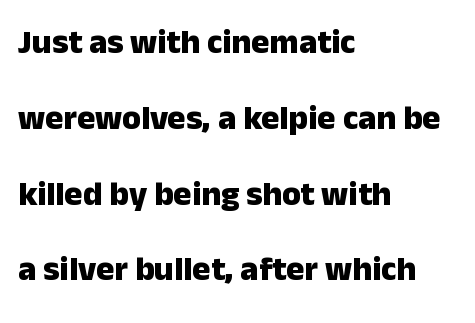
The image shows 34 px heavy sans-serif type, upright; set left-aligned, loose line spacing (2.23x), normal letter spacing, not underlined; low stroke contrast and a medium x-height.
